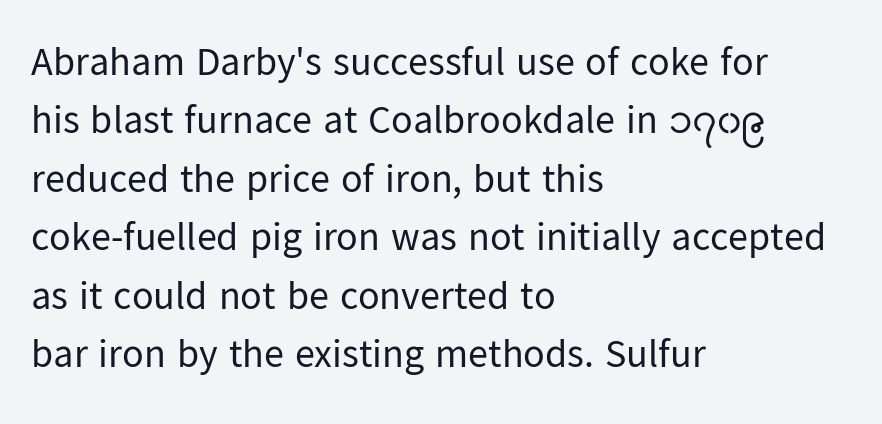
Q: Is the text bold? A: No.
Q: Is the text italic (slanted)? A: No, it is upright.
Q: Is the typeface a serif or a sans-serif typeface? A: Sans-serif.
Q: Is the text underlined? A: No.
Q: How is the paragraph aligned? A: Left-aligned.
Q: Is the spacing between letters normal or unusually wide? A: Normal.
Q: Is the spacing between lines tight, normal or loose? A: Normal.
Q: Width (condensed, normal, or wide)? A: Normal.
Q: Stroke contrast? A: Low.
Q: x-height? A: Medium.
Q: Monospaced? A: No.
